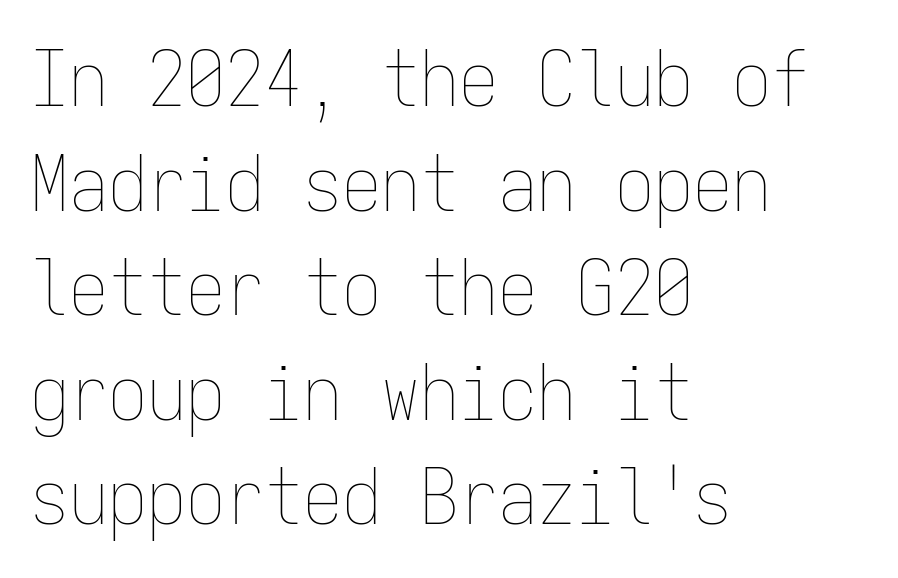
The image shows 78 px thin, condensed type, upright, monospaced; set left-aligned, normal line spacing (1.34x), normal letter spacing, not underlined; low stroke contrast and a medium x-height.
